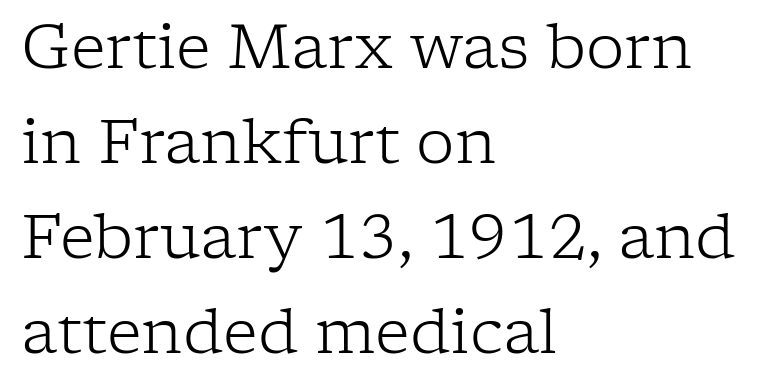
{"serif": "yes", "italic": "no", "bold": "no", "weight": "light", "width": "normal", "stroke_contrast": "low", "x_height": "medium", "monospaced": "no", "underline": "no", "align": "left", "line_spacing": "normal", "line_spacing_ratio": 1.56, "letter_spacing": "normal", "letter_spacing_em": 0.0, "glyph_px": 61}
